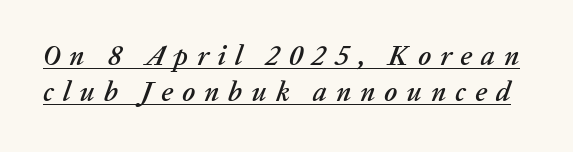
Q: Is the text italic (slanted)? A: Yes, it leans right by about 20 degrees.
Q: Is the text underlined? A: Yes.
Q: Is the spacing between letters normal or unusually wide? A: Unusually wide.
Q: Is the spacing between lines tight, normal or loose? A: Normal.
Q: Width (condensed, normal, or wide)? A: Normal.
Q: Stroke contrast? A: Low.
Q: x-height? A: Medium.
Q: Monospaced? A: No.
